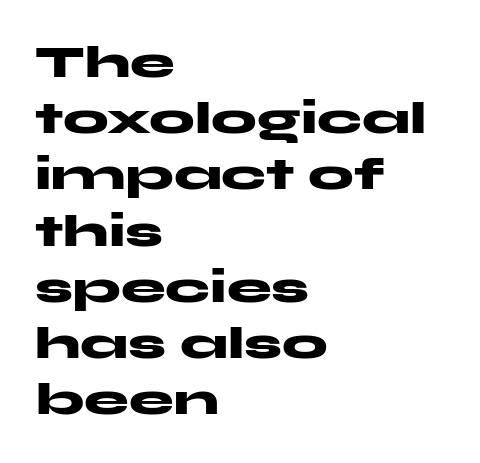
Q: Is the text bold? A: Yes.
Q: Is the text italic (slanted)? A: No, it is upright.
Q: Is the typeface a serif or a sans-serif typeface? A: Sans-serif.
Q: Is the text underlined? A: No.
Q: How is the paragraph aligned? A: Left-aligned.
Q: Is the spacing between letters normal or unusually wide? A: Normal.
Q: Is the spacing between lines tight, normal or loose? A: Normal.
Q: Width (condensed, normal, or wide)? A: Wide.
Q: Stroke contrast? A: Medium.
Q: x-height? A: Medium.
Q: Monospaced? A: No.
